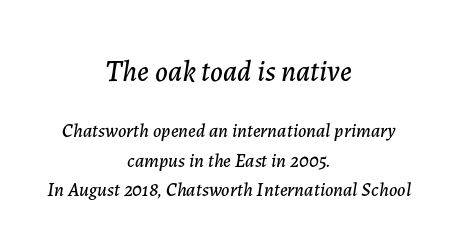
Q: Is the text italic (slanted)? A: Yes, it leans right by about 7 degrees.
Q: Is the text underlined? A: No.
Q: How is the paragraph aligned? A: Centered.
Q: Is the spacing between letters normal or unusually wide? A: Normal.
Q: Is the spacing between lines tight, normal or loose? A: Normal.
Q: Which block of text is set in a larger size, the first (top) or the second (bottom)? A: The first (top) one.
Q: Width (condensed, normal, or wide)? A: Normal.
Q: Stroke contrast? A: Low.
Q: x-height? A: Medium.
Q: Monospaced? A: No.
